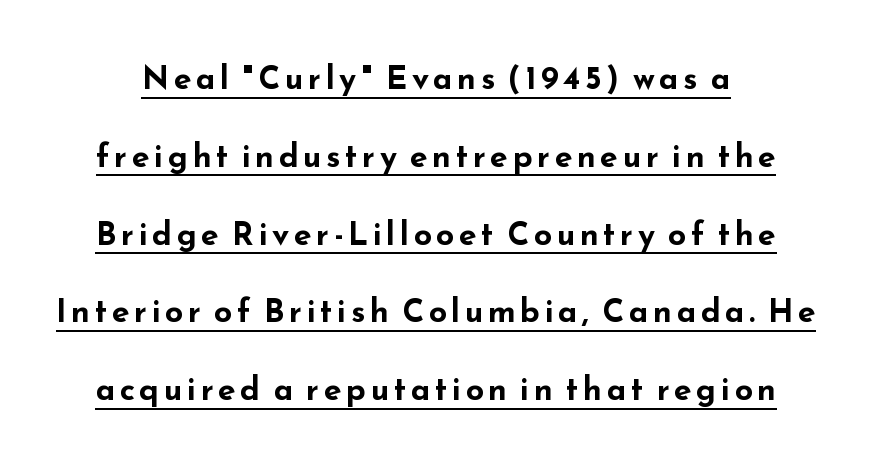
This rendering employs a face without finishing strokes, i.e., a sans-serif. Proportional: the letters do not fall into vertical columns. Like a heading marked for emphasis, these lines bear an underscore. Notice how the stems are strictly vertical — no italics here.
